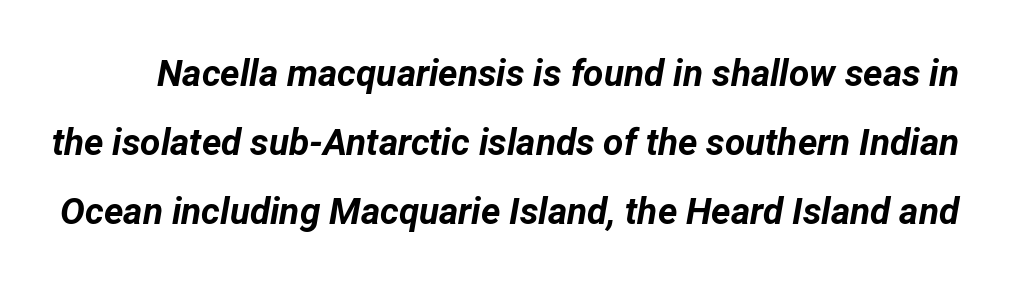
{"italic": "yes", "lean": "right", "slant_degrees": 12, "bold": "yes", "weight": "bold", "width": "normal", "stroke_contrast": "low", "x_height": "medium", "monospaced": "no", "underline": "no", "line_spacing_ratio": 1.86, "letter_spacing": "normal", "letter_spacing_em": 0.0, "glyph_px": 37}
